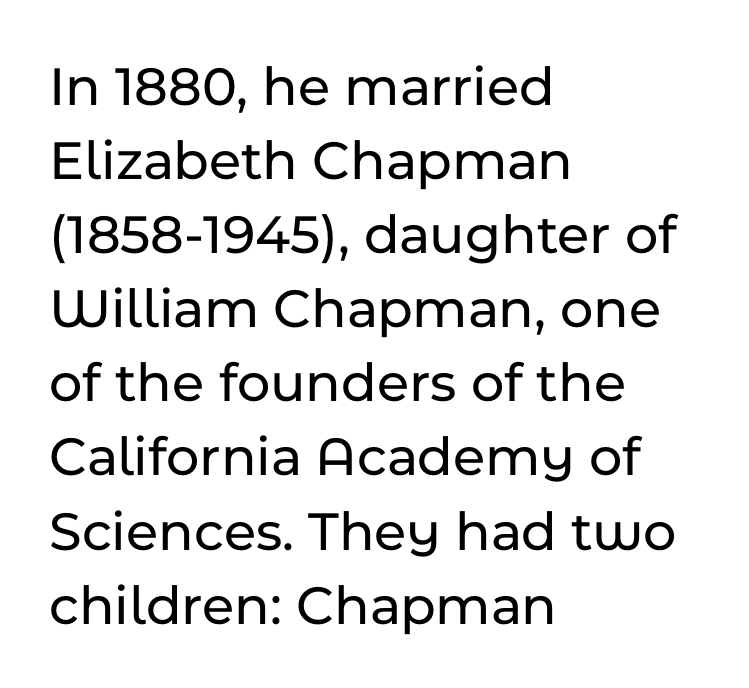
The image shows 57 px sans-serif type, upright; set left-aligned, normal line spacing (1.3x), normal letter spacing, not underlined; low stroke contrast and a medium x-height.
